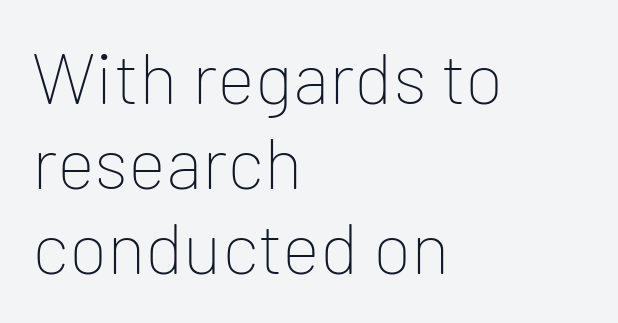
A typesetter would label this face a sans. A light-to-regular cut is what we see here. Nope, not italic — everything's standing straight. You could not count columns in this text — the font is proportionally spaced. Does the copy run flush right? No — it runs flush left. Letters rest on an invisible, unmarked baseline.
